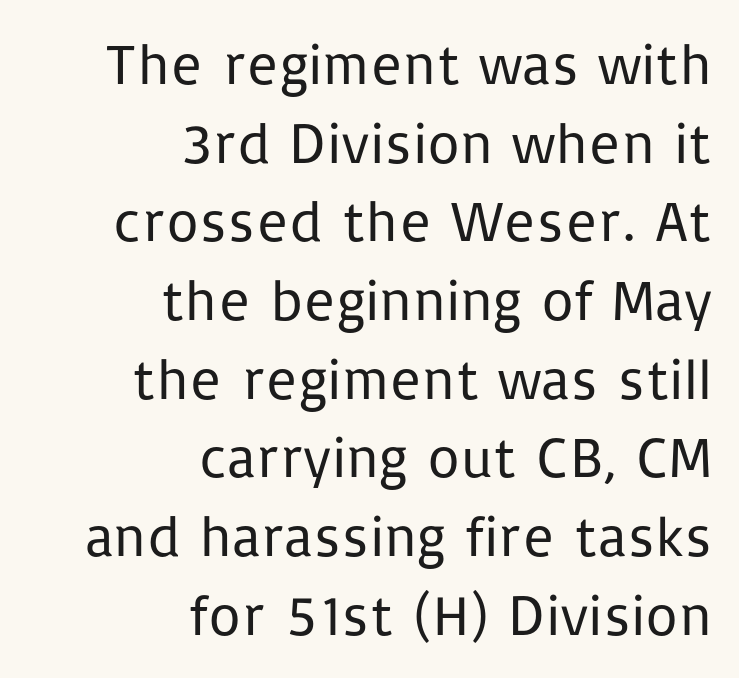
{"serif": "no", "italic": "no", "bold": "no", "weight": "regular", "width": "normal", "stroke_contrast": "low", "x_height": "medium", "monospaced": "no", "underline": "no", "align": "right", "line_spacing": "normal", "line_spacing_ratio": 1.38, "letter_spacing": "normal", "letter_spacing_em": 0.0, "glyph_px": 57}
